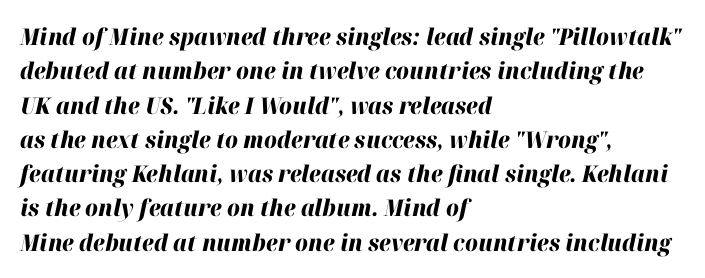
The image shows 23 px bold type, italic (leaning right); set left-aligned, normal line spacing (1.49x), normal letter spacing, not underlined.
